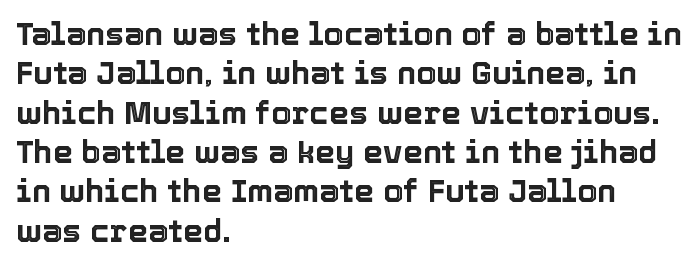
Q: Is the text italic (slanted)? A: No, it is upright.
Q: Is the text underlined? A: No.
Q: How is the paragraph aligned? A: Left-aligned.
Q: Is the spacing between letters normal or unusually wide? A: Normal.
Q: Width (condensed, normal, or wide)? A: Normal.
Q: x-height? A: Medium.
Q: Monospaced? A: No.
